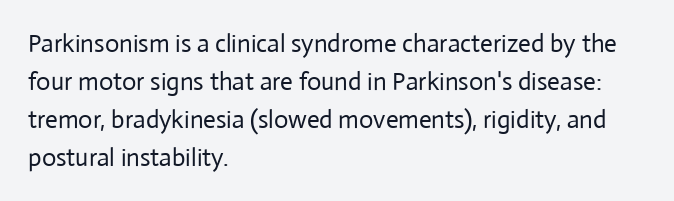
The font's upright variant was chosen for this text. The specimen omits any rule beneath the text block's lines. All the whitespace from short lines collects on the right. Tracking here is standard; glyphs follow each other at the usual distance.
